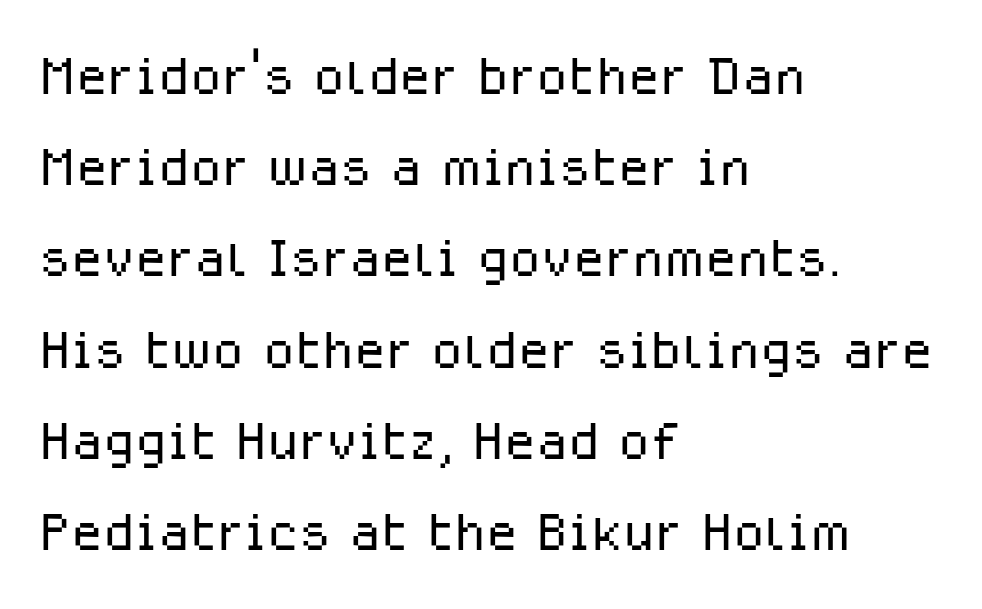
The image shows 73 px light sans-serif type, upright; set left-aligned, normal line spacing (1.25x), normal letter spacing, not underlined; low stroke contrast and a medium x-height.
